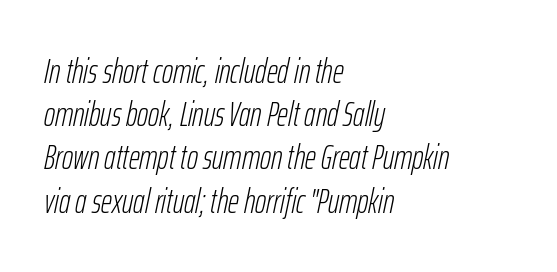
The image shows 34 px light, condensed type, italic (leaning right); set left-aligned, normal line spacing (1.27x), normal letter spacing, not underlined; low stroke contrast and a medium x-height.
